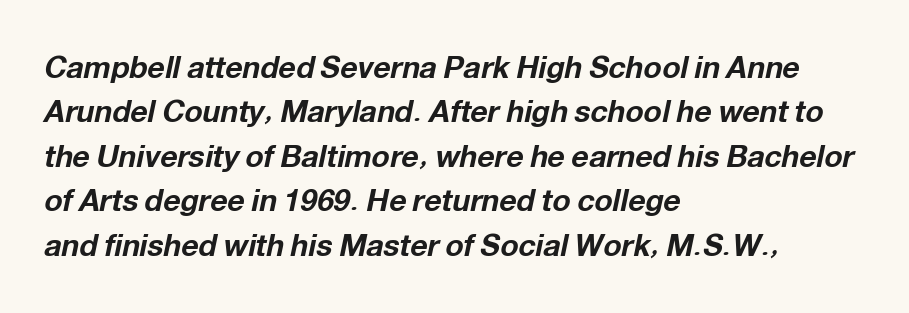
The image shows 30 px bold type, italic (leaning right); set left-aligned, normal line spacing (1.48x), normal letter spacing, not underlined; low stroke contrast and a medium x-height.
